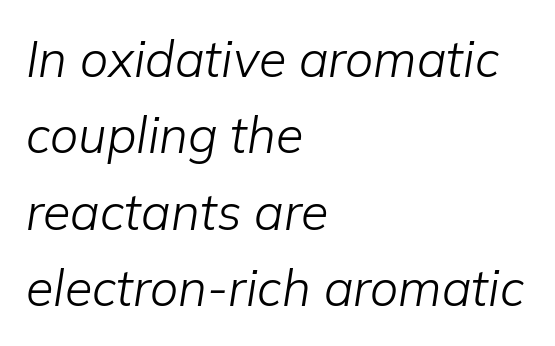
Beneath every word, the page is bare. Notice how the stems are inclined rather than vertical — that's the hallmark of italics. The rendering uses a moderate line-height, typical for paragraphs. No chunkiness to these letters — they're not bold. The passage shown is typed in a proportional face where columns would drift.
